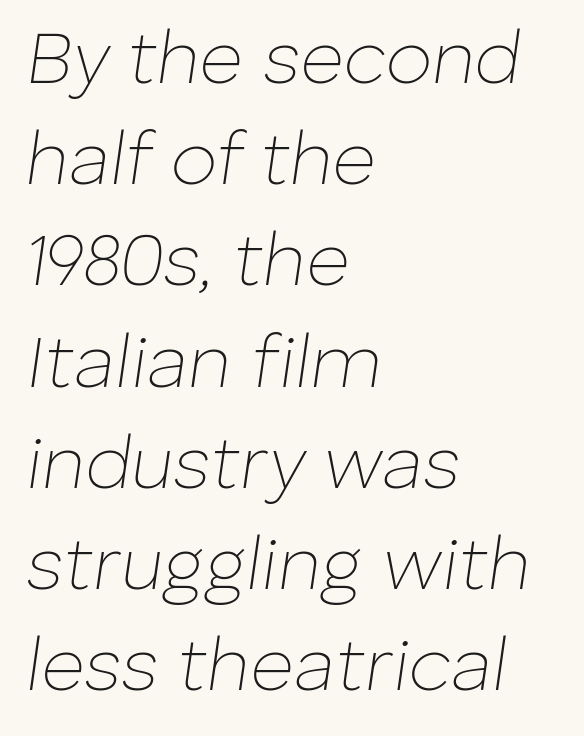
Compared with a typical body face, this is equally light or lighter still. A typesetter would call this leading conventional body-copy spacing. This sample uses plain, unmodified letter spacing. Every row of glyphs begins at an identical x-position on the left. The zone under the glyphs is completely vacant.
